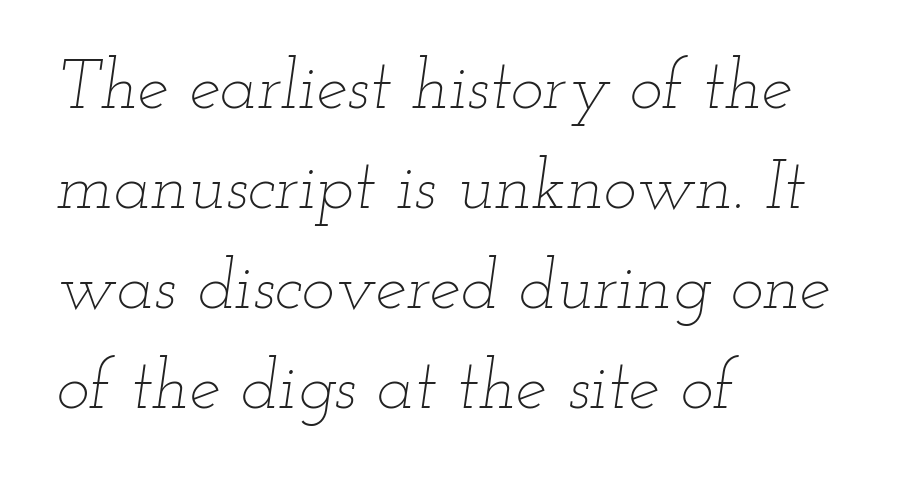
These lines sit exactly where default settings would place them. Looks like regular typesetting: each glyph gets only the width it needs. Italic? Definitely — the glyphs are oblique. Stem width sits at or under what a default text font uses.
